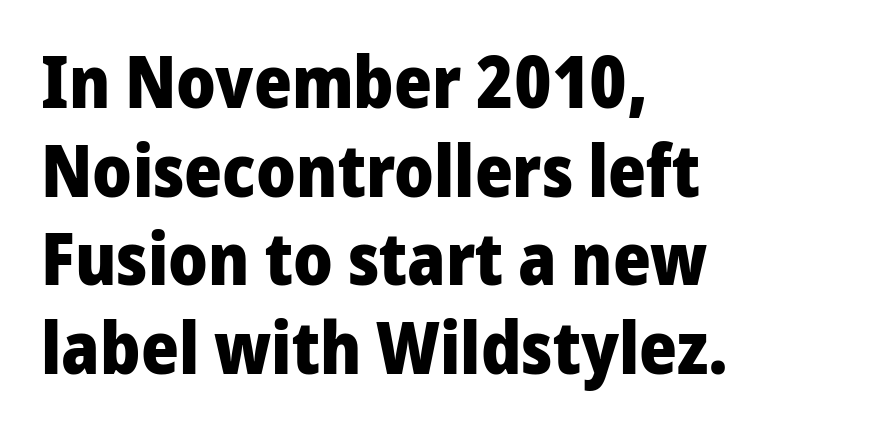
Do the characters align in a grid? No, the font is proportional. Grotesque or geometric, the face here clearly has no serifs. Leftover space on each line is placed entirely after the last word. Students, note that the glyphs here touch the page at normal intervals. Check under the words: just untouched page.
